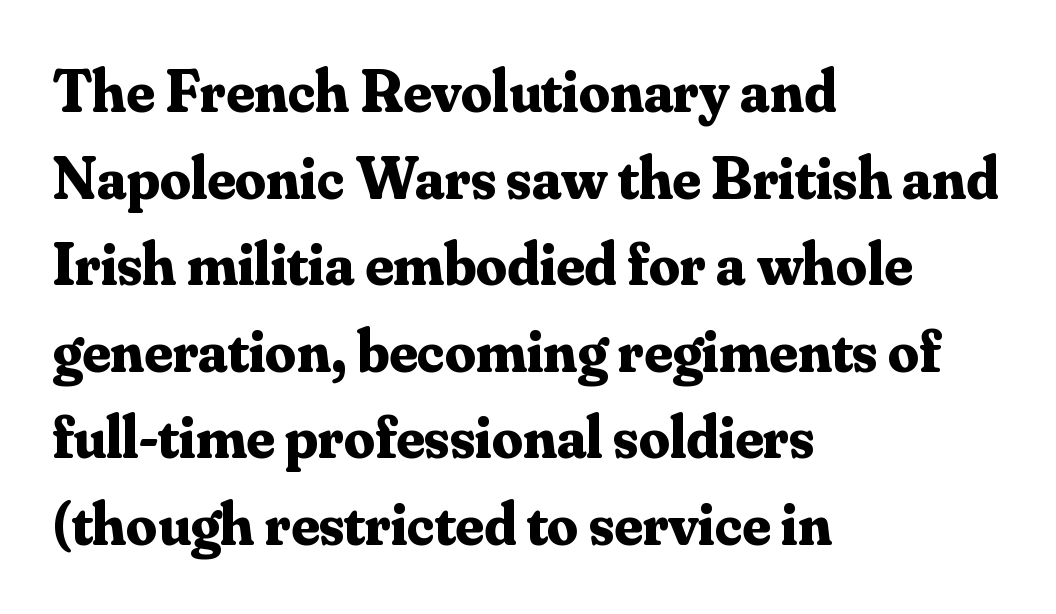
The designer went with a serif here, giving each stem small feet. These lines sit exactly where default settings would place them. Do the characters align in a grid? No, the font is proportional. Bold? Absolutely — the strokes are thick and heavy.
